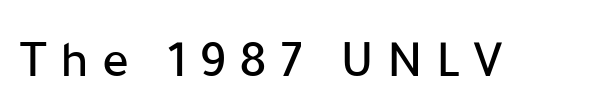
The image shows 53 px sans-serif type, upright; set unusually wide letter spacing (+0.24 em), not underlined; low stroke contrast and a medium x-height.
